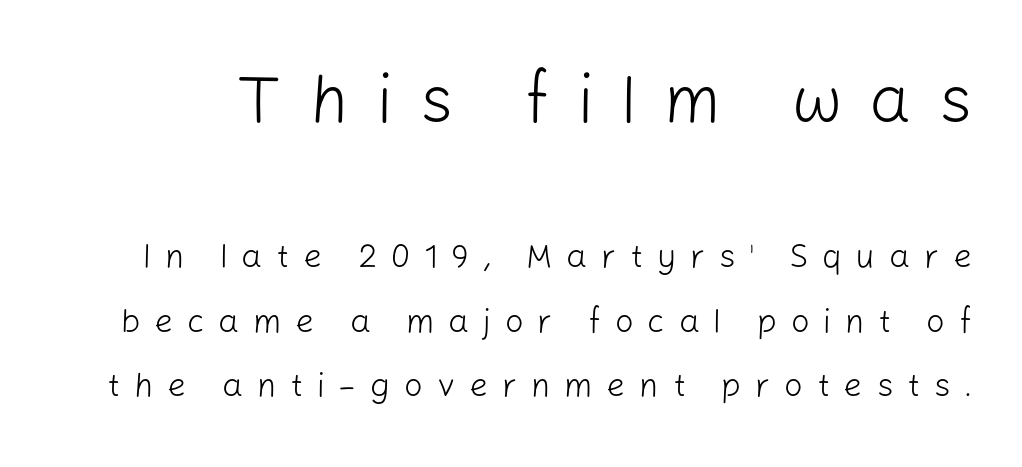
{"serif": "no", "italic": "no", "bold": "no", "weight": "light", "width": "normal", "stroke_contrast": "low", "x_height": "medium", "monospaced": "no", "underline": "no", "line_spacing": "loose", "line_spacing_ratio": 1.95, "letter_spacing": "wide", "letter_spacing_em": 0.42, "larger_block": "first", "size_ratio": 2.0, "glyph_px": 66}
